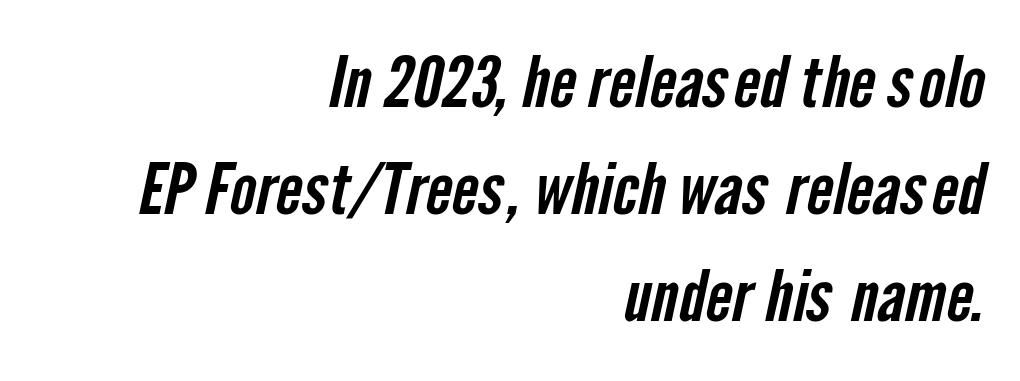
If you measured baseline to baseline, you'd find a middling distance. Note: no serifs on the glyphs. The passage shown is typed in a proportional face where columns would drift. The line texture is even and compact thanks to regular tracking. Has an underline been added? It has not.
